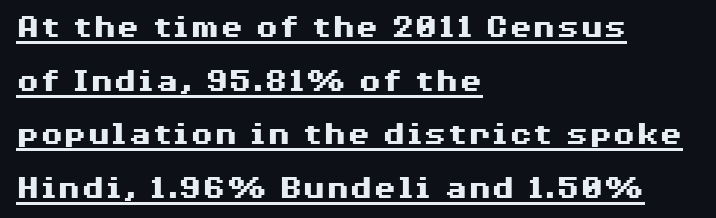
Q: Is the text bold? A: Yes.
Q: Is the text italic (slanted)? A: No, it is upright.
Q: Is the typeface a serif or a sans-serif typeface? A: Sans-serif.
Q: Is the text underlined? A: Yes.
Q: How is the paragraph aligned? A: Left-aligned.
Q: Is the spacing between letters normal or unusually wide? A: Normal.
Q: Is the spacing between lines tight, normal or loose? A: Normal.
Q: Width (condensed, normal, or wide)? A: Wide.
Q: Stroke contrast? A: Medium.
Q: x-height? A: Medium.
Q: Monospaced? A: No.
